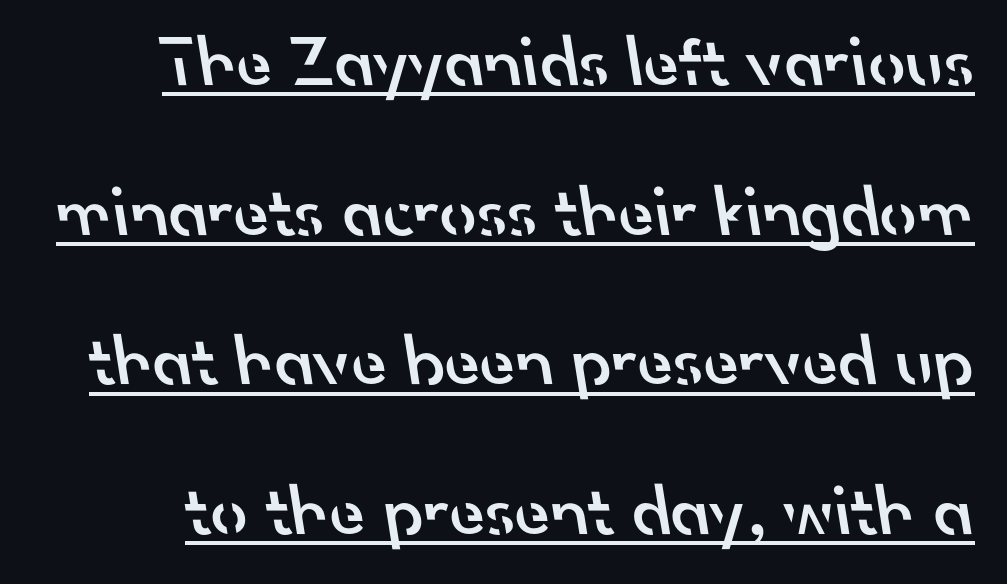
The image shows 73 px semibold sans-serif type; set loose line spacing (2.05x), normal letter spacing, underlined; low stroke contrast and a small x-height.
